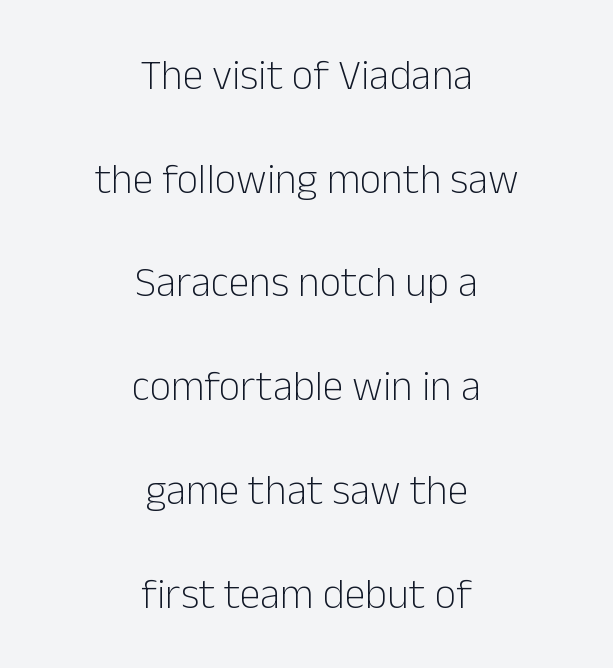
{"serif": "no", "italic": "no", "bold": "no", "weight": "light", "width": "normal", "stroke_contrast": "low", "x_height": "medium", "monospaced": "no", "underline": "no", "align": "center", "line_spacing": "loose", "line_spacing_ratio": 2.47, "letter_spacing": "normal", "letter_spacing_em": 0.0, "glyph_px": 42}
